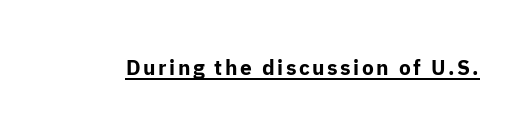
{"italic": "no", "bold": "yes", "underline": "yes", "glyph_px": 21}
